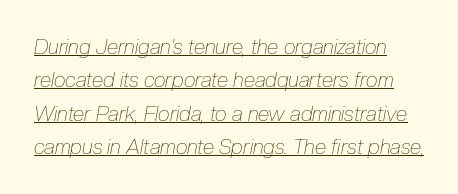
The text carries the slant typical of an italic or oblique font. Regarding leading, the lines here are spaced in the standard way. The rendering keeps characters at their native spacing. This is not heavy type; no bold has been used. Emphasis is given by a line drawn under the lettering.
